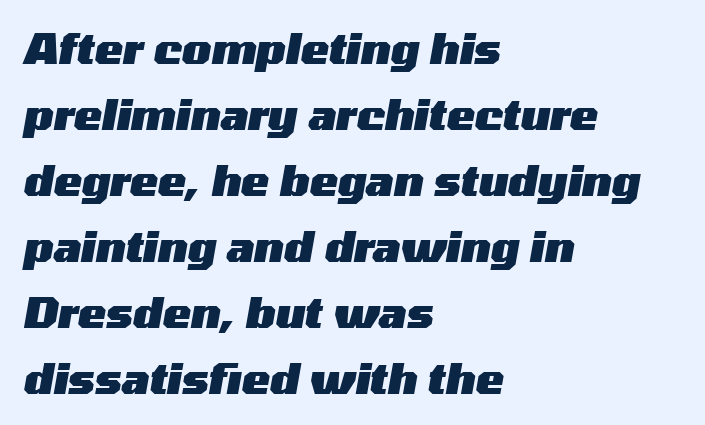
Q: Is the text bold? A: Yes.
Q: Is the text italic (slanted)? A: Yes, it leans right by about 10 degrees.
Q: Is the text underlined? A: No.
Q: How is the paragraph aligned? A: Left-aligned.
Q: Is the spacing between letters normal or unusually wide? A: Normal.
Q: Is the spacing between lines tight, normal or loose? A: Normal.
Q: Width (condensed, normal, or wide)? A: Wide.
Q: Stroke contrast? A: Medium.
Q: x-height? A: Medium.
Q: Monospaced? A: No.
